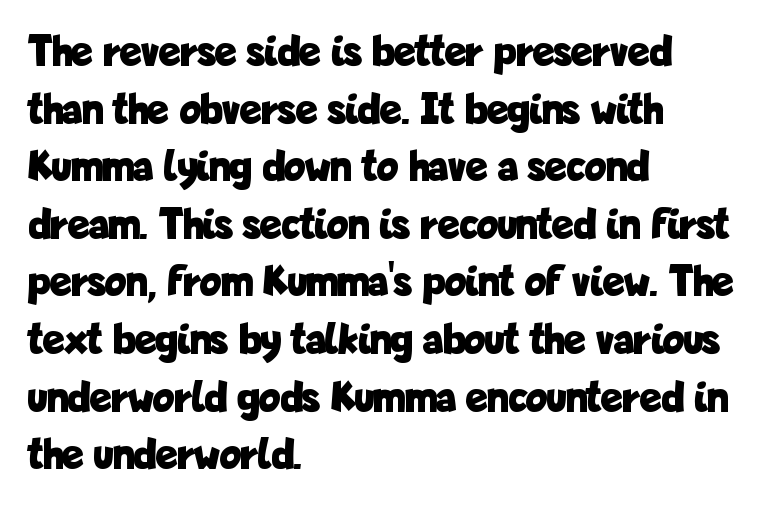
The image shows 45 px bold, condensed sans-serif type, upright; set left-aligned, normal line spacing (1.28x), normal letter spacing, not underlined; low stroke contrast and a medium x-height.
